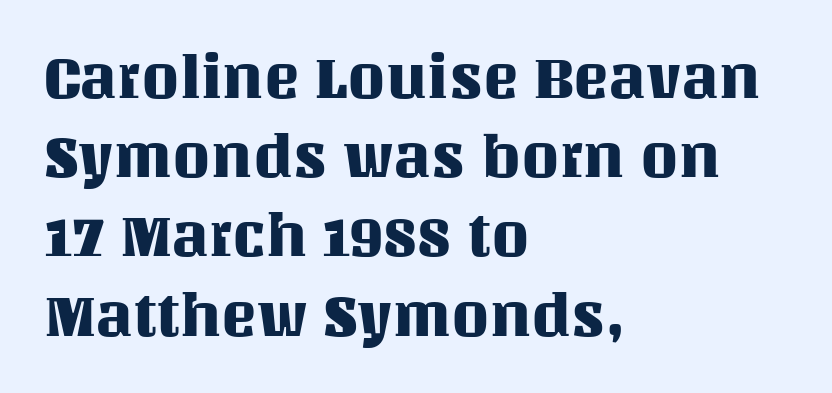
{"italic": "no", "width": "normal", "stroke_contrast": "medium", "x_height": "large", "monospaced": "no", "underline": "no", "align": "left", "line_spacing": "normal", "line_spacing_ratio": 1.32, "letter_spacing": "normal", "letter_spacing_em": 0.0, "glyph_px": 60}
